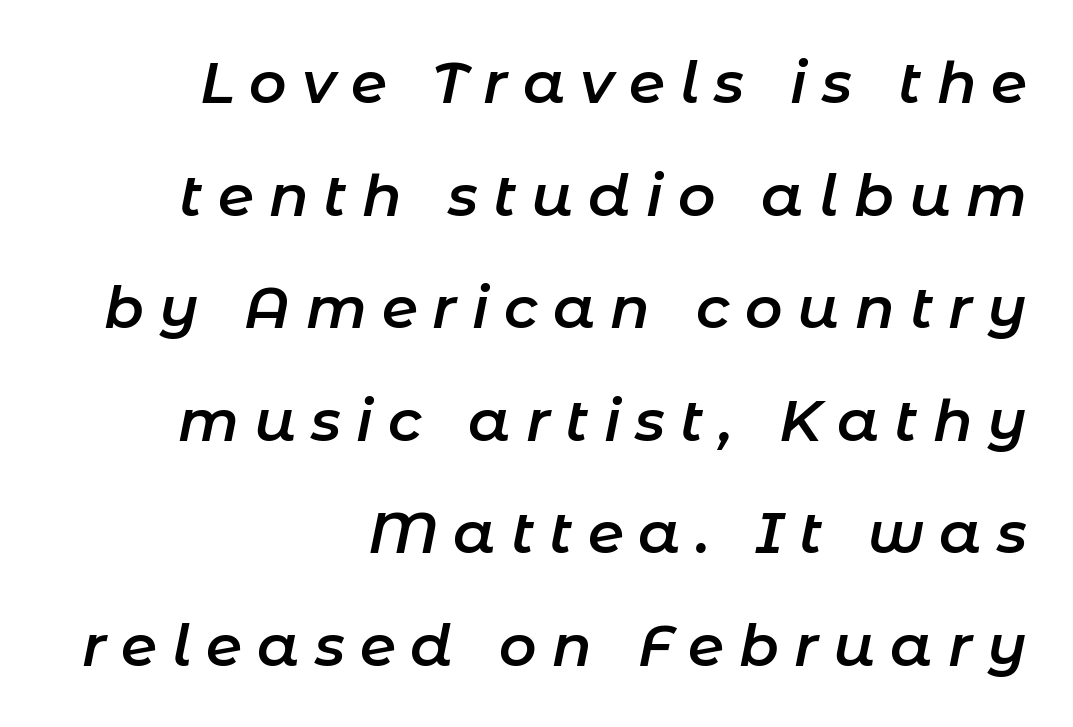
Posture: slanted. Bare-footed words on every line. The compositor pushed each line to the right boundary. Here the designer chose a conventional face with non-uniform glyph widths. Letter spacing: wide.
